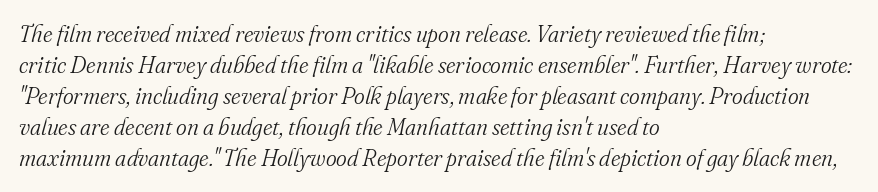
Q: Is the text bold? A: No.
Q: Is the text italic (slanted)? A: Yes, it leans right by about 16 degrees.
Q: Is the text underlined? A: No.
Q: How is the paragraph aligned? A: Left-aligned.
Q: Is the spacing between letters normal or unusually wide? A: Normal.
Q: Is the spacing between lines tight, normal or loose? A: Normal.
